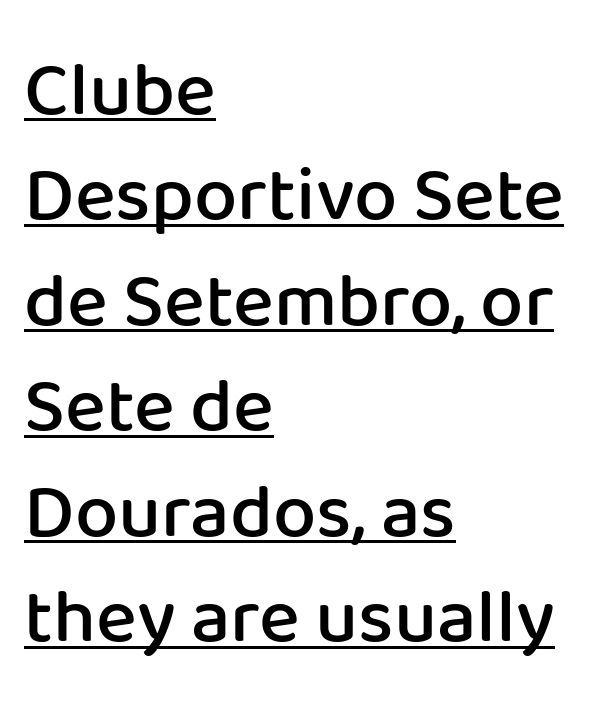
{"serif": "no", "italic": "no", "bold": "semi", "weight": "semibold", "width": "normal", "stroke_contrast": "low", "x_height": "medium", "monospaced": "no", "underline": "yes", "align": "left", "line_spacing": "normal", "line_spacing_ratio": 1.37, "letter_spacing": "normal", "letter_spacing_em": 0.0, "glyph_px": 77}
